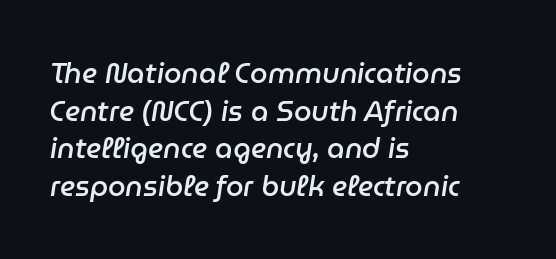
Q: Is the text bold? A: Semi-bold.
Q: Is the text italic (slanted)? A: Yes, it leans right by about 9 degrees.
Q: Is the text underlined? A: No.
Q: How is the paragraph aligned? A: Left-aligned.
Q: Is the spacing between letters normal or unusually wide? A: Normal.
Q: Is the spacing between lines tight, normal or loose? A: Normal.
Q: Width (condensed, normal, or wide)? A: Normal.
Q: Stroke contrast? A: Low.
Q: x-height? A: Medium.
Q: Monospaced? A: No.
